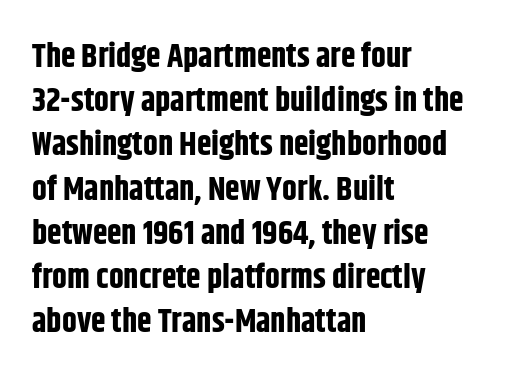
{"serif": "no", "italic": "no", "bold": "yes", "weight": "bold", "width": "condensed", "stroke_contrast": "low", "x_height": "large", "monospaced": "no", "underline": "no", "align": "left", "line_spacing": "normal", "line_spacing_ratio": 1.34, "letter_spacing": "normal", "letter_spacing_em": 0.0, "glyph_px": 33}
